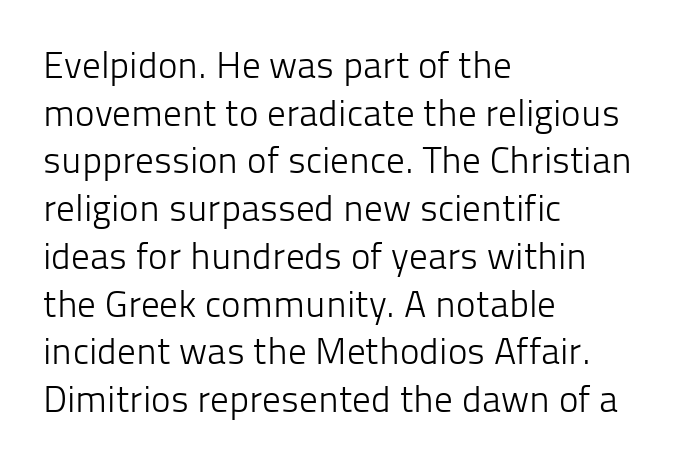
The image shows 37 px light sans-serif type, upright; set left-aligned, normal line spacing (1.29x), normal letter spacing, not underlined; low stroke contrast and a medium x-height.
